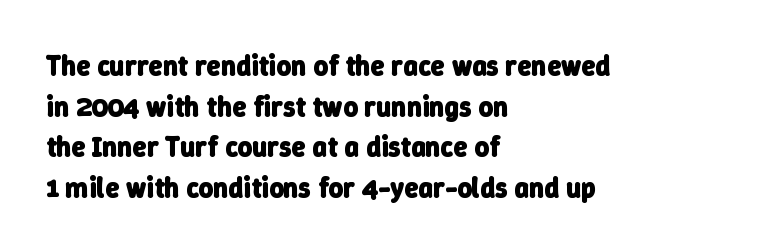
Q: Is the text bold? A: Yes.
Q: Is the typeface a serif or a sans-serif typeface? A: Sans-serif.
Q: Is the text underlined? A: No.
Q: How is the paragraph aligned? A: Left-aligned.
Q: Is the spacing between letters normal or unusually wide? A: Normal.
Q: Is the spacing between lines tight, normal or loose? A: Normal.
Q: Width (condensed, normal, or wide)? A: Normal.
Q: Stroke contrast? A: Low.
Q: x-height? A: Medium.
Q: Monospaced? A: No.
